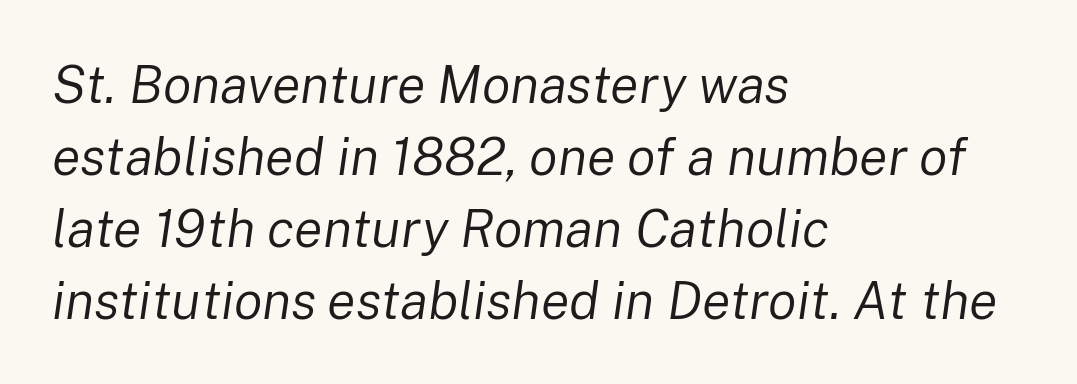
{"italic": "yes", "lean": "right", "slant_degrees": 8, "bold": "no", "weight": "regular", "width": "normal", "stroke_contrast": "low", "x_height": "medium", "monospaced": "no", "underline": "no", "align": "left", "line_spacing": "normal", "line_spacing_ratio": 1.36, "letter_spacing": "normal", "letter_spacing_em": 0.0, "glyph_px": 53}
